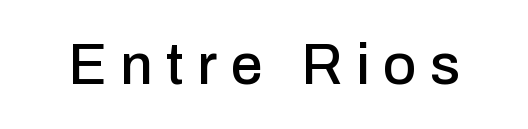
Q: Is the text italic (slanted)? A: No, it is upright.
Q: Is the typeface a serif or a sans-serif typeface? A: Sans-serif.
Q: Is the text underlined? A: No.
Q: Is the spacing between letters normal or unusually wide? A: Unusually wide.
Q: Width (condensed, normal, or wide)? A: Normal.
Q: Stroke contrast? A: Low.
Q: x-height? A: Medium.
Q: Monospaced? A: No.
